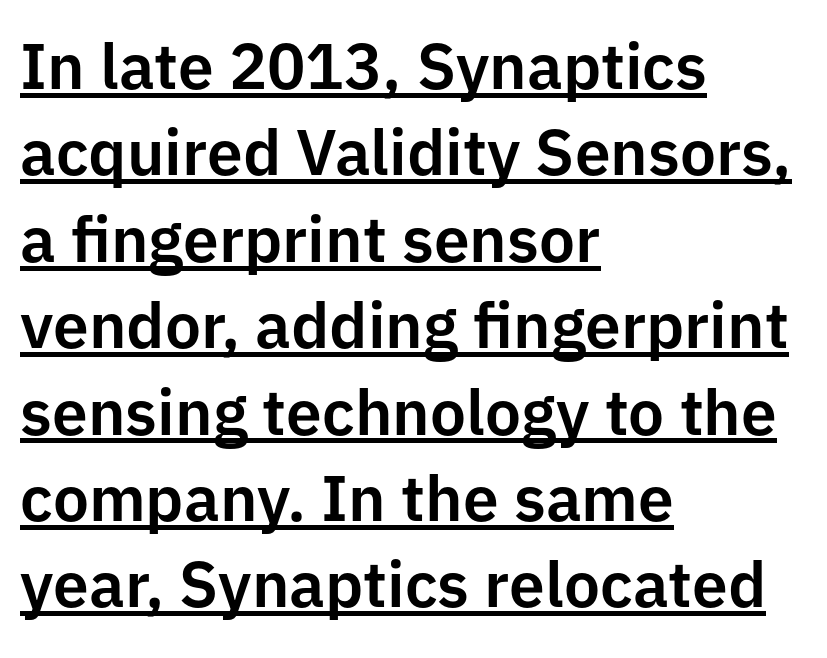
This rendering employs a face without finishing strokes, i.e., a sans-serif. Like a heading marked for emphasis, these lines bear an underscore. Posture: vertical. The passage shown is typed in a proportional face where columns would drift.
